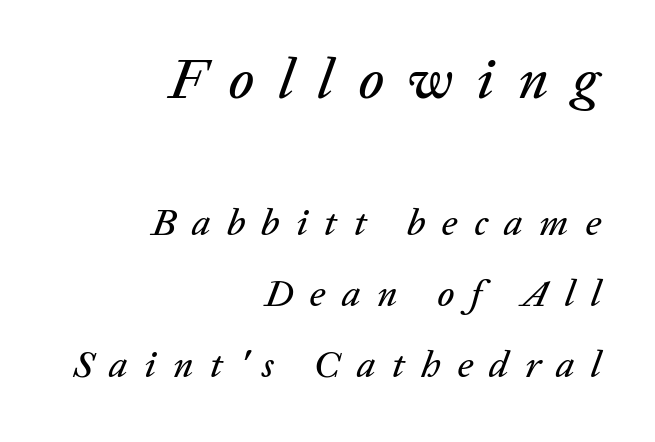
{"italic": "yes", "lean": "right", "slant_degrees": 20, "width": "normal", "stroke_contrast": "low", "x_height": "medium", "monospaced": "no", "underline": "no", "align": "right", "line_spacing_ratio": 1.87, "letter_spacing": "wide", "letter_spacing_em": 0.43, "larger_block": "first", "size_ratio": 1.5, "glyph_px": 57}
